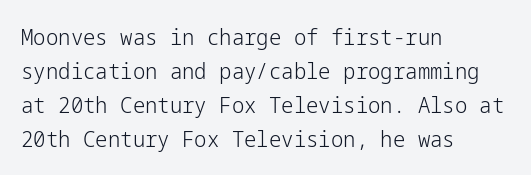
These lines stack with their left ends in a neat column. Any mark beneath the type? The region is blank. Short note: letters normally spaced. The type sits square on the baseline with zero lean.
